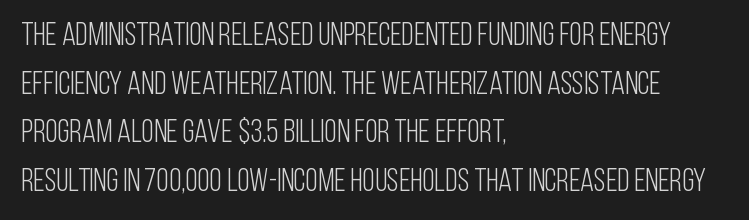
{"serif": "no", "italic": "no", "bold": "no", "weight": "light", "width": "condensed", "stroke_contrast": "low", "x_height": "large", "monospaced": "no", "underline": "no", "align": "left", "line_spacing": "normal", "line_spacing_ratio": 1.52, "letter_spacing": "normal", "letter_spacing_em": 0.0, "glyph_px": 32}
